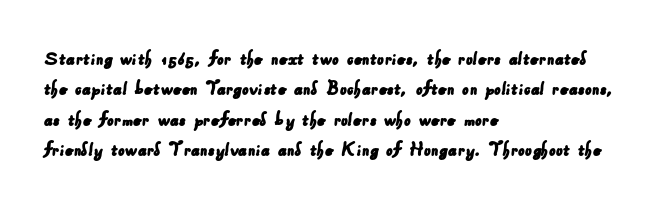
In CSS terms this would be text-align: left. Quick note: interline space is typical. Students, note that the glyphs here touch the page at normal intervals. This rendering features lettering with no underline.
